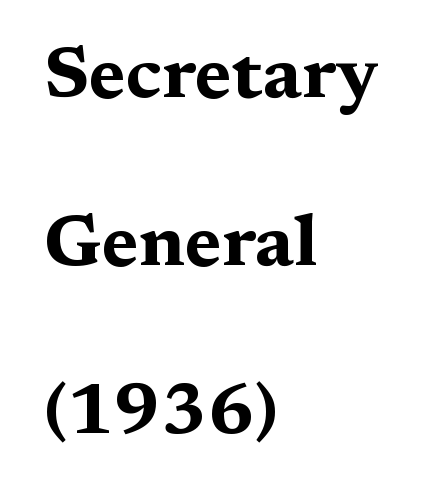
Caption: bold face, heavy strokes. Line beginnings align vertically; line endings do not. A great deal of white space separates one row of letters from the next. Note the varied advance widths — an 'i' is clearly narrower than an 'm'. Any mark beneath the type? The region is blank.
